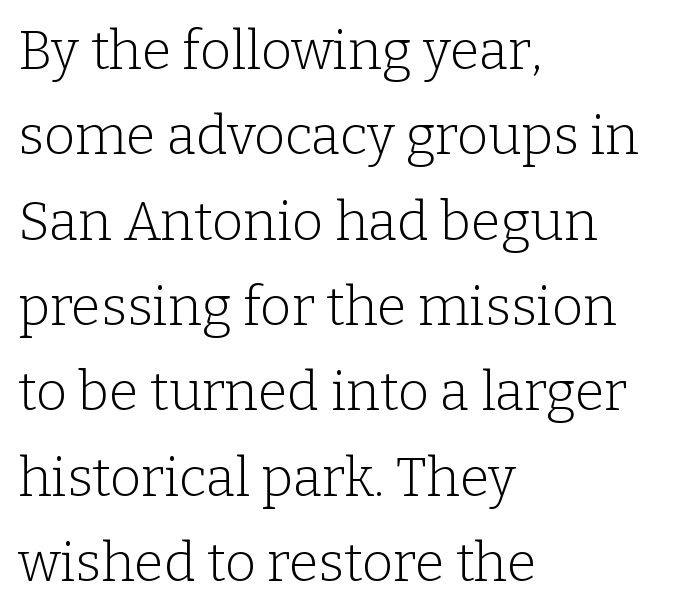
{"serif": "yes", "italic": "no", "bold": "no", "weight": "light", "width": "normal", "stroke_contrast": "low", "x_height": "medium", "monospaced": "no", "underline": "no", "align": "left", "line_spacing": "normal", "line_spacing_ratio": 1.58, "letter_spacing": "normal", "letter_spacing_em": 0.0, "glyph_px": 54}
